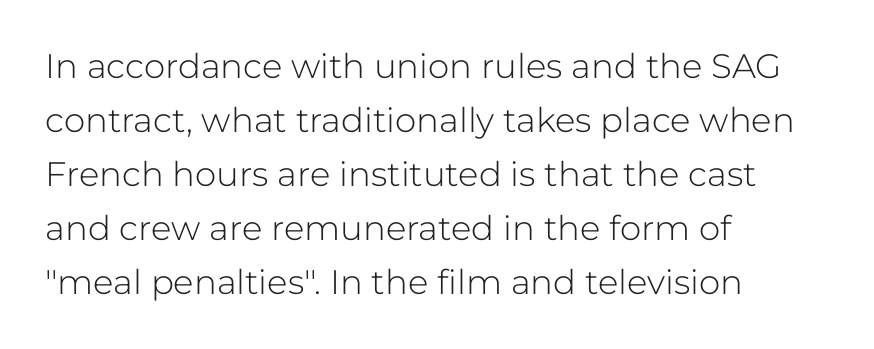
Line spacing here is normal. In CSS terms this would be text-align: left. Type without underlining. Nothing sits at the stroke ends, so this counts as sans-serif. The letters advance in unequal steps, a hallmark of proportional type. On a weight scale, this lands at 450 or below.
